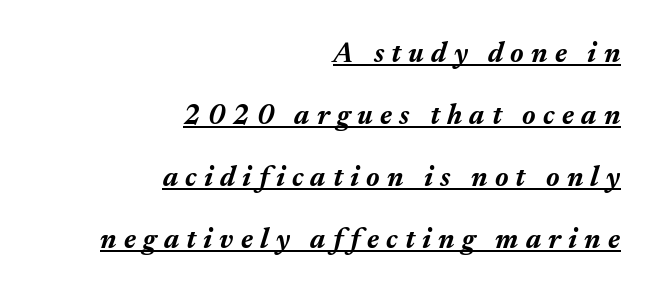
Someone cranked the tracking dial way up on this one. Style check: oblique. Think of a printed novel: that variable character pitch is what you see here. Compared with typical paragraphs, the rows here are farther apart. Horizontally, the lines are justified to the trailing edge only. What weight is shown? A full bold with thick strokes.
